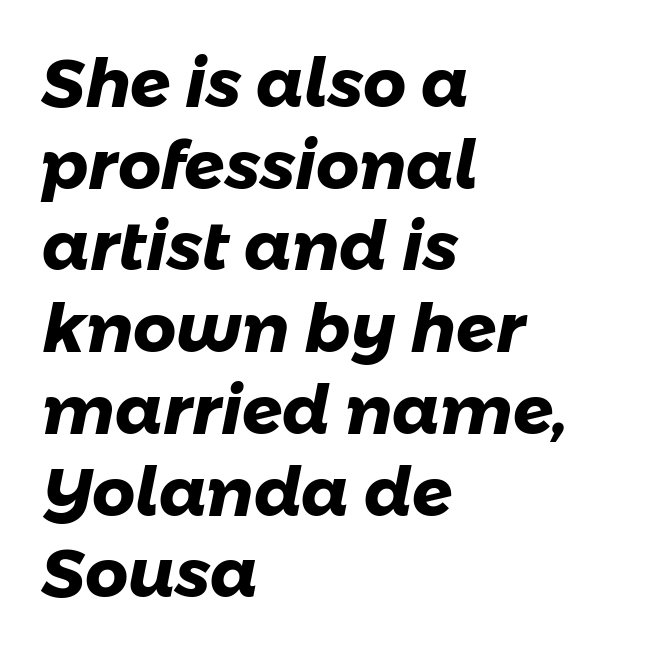
Q: Is the text bold? A: Yes.
Q: Is the typeface a serif or a sans-serif typeface? A: Sans-serif.
Q: Is the text underlined? A: No.
Q: How is the paragraph aligned? A: Left-aligned.
Q: Is the spacing between letters normal or unusually wide? A: Normal.
Q: Width (condensed, normal, or wide)? A: Normal.
Q: Stroke contrast? A: Low.
Q: x-height? A: Medium.
Q: Monospaced? A: No.
